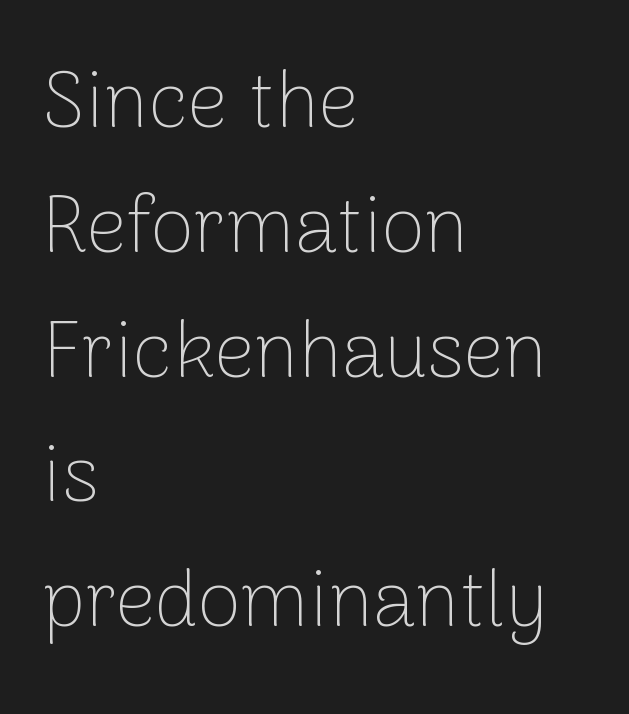
What's the leading like? Ordinary, nothing unusual. The lettering stays uniformly vertical, giving the passage a roman look. Proportional: the letters do not fall into vertical columns. Each letter's strokes conclude bluntly, with no projecting serifs. Has an underline been added? It has not. Stroke mass is kept to a normal reading level or below.
